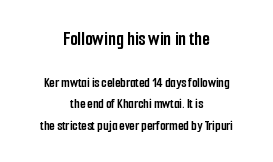
{"italic": "no", "bold": "yes", "underline": "no", "align": "center", "line_spacing": "normal", "line_spacing_ratio": 1.54, "letter_spacing": "normal", "letter_spacing_em": 0.0, "larger_block": "first", "size_ratio": 1.43, "glyph_px": 20}
